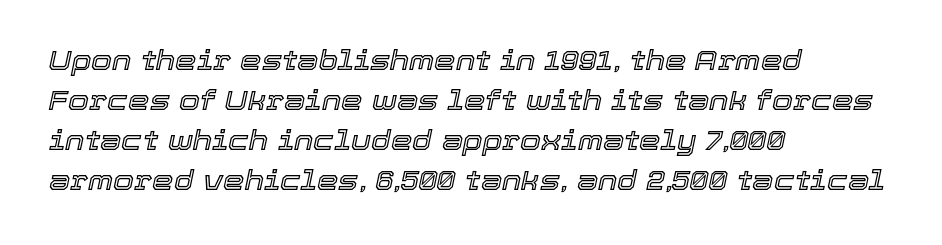
This rendering uses left alignment, leaving the right contour irregular. This block has exactly the height ordinary leading produces. Nobody touched the tracking dial on this one. A bare baseline throughout the passage. Emphasis-style slanted type is in use.
